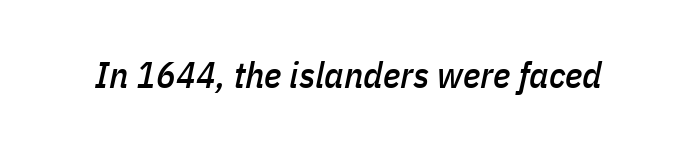
The image shows 37 px condensed type, italic (leaning right); set normal letter spacing, not underlined; low stroke contrast and a medium x-height.
